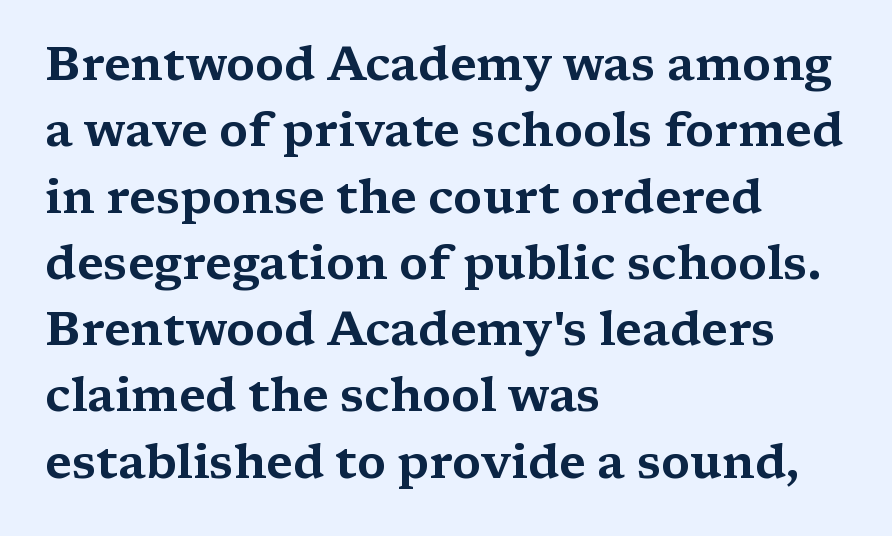
{"serif": "yes", "italic": "no", "width": "wide", "stroke_contrast": "medium", "x_height": "medium", "monospaced": "no", "underline": "no", "align": "left", "line_spacing": "normal", "line_spacing_ratio": 1.41, "letter_spacing": "normal", "letter_spacing_em": 0.0, "glyph_px": 47}
